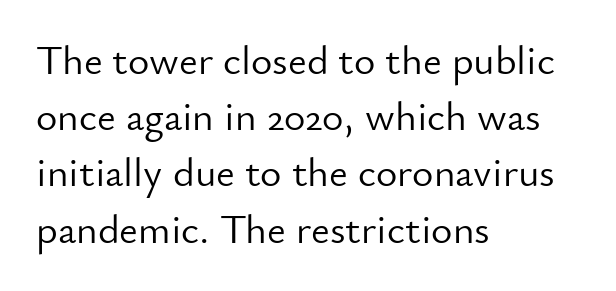
Q: Is the text bold? A: No.
Q: Is the text italic (slanted)? A: No, it is upright.
Q: Is the typeface a serif or a sans-serif typeface? A: Sans-serif.
Q: Is the text underlined? A: No.
Q: How is the paragraph aligned? A: Left-aligned.
Q: Is the spacing between letters normal or unusually wide? A: Normal.
Q: Is the spacing between lines tight, normal or loose? A: Normal.
Q: Width (condensed, normal, or wide)? A: Normal.
Q: Stroke contrast? A: Low.
Q: x-height? A: Small.
Q: Monospaced? A: No.
